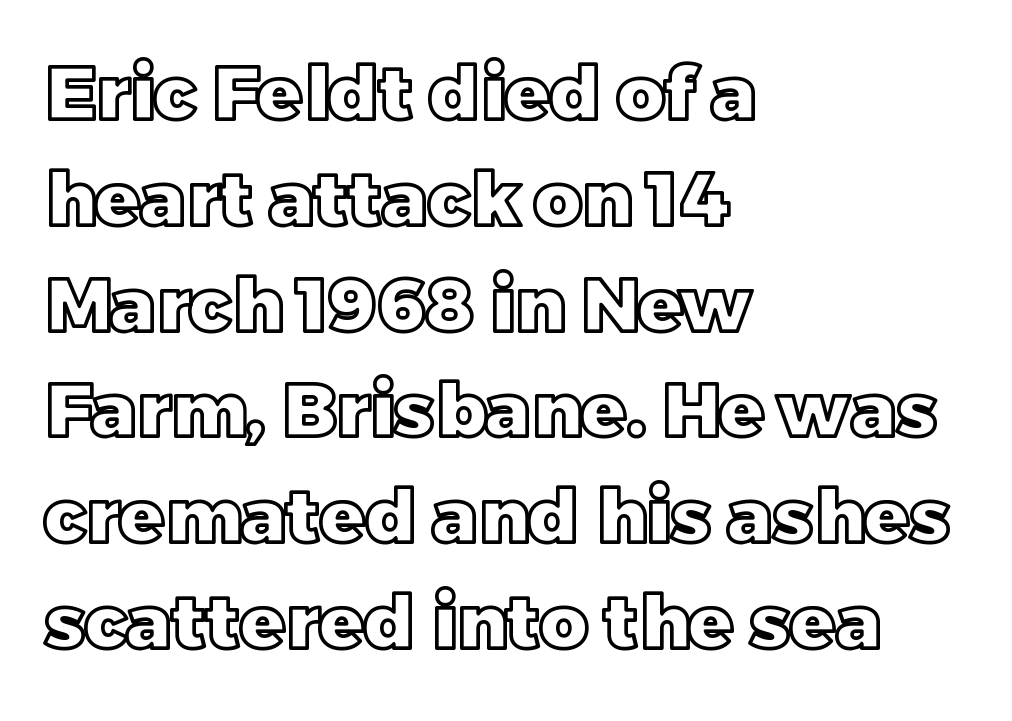
{"italic": "no", "width": "normal", "x_height": "large", "monospaced": "no", "underline": "no", "align": "left", "line_spacing": "normal", "line_spacing_ratio": 1.43, "letter_spacing": "normal", "letter_spacing_em": 0.0, "glyph_px": 74}
